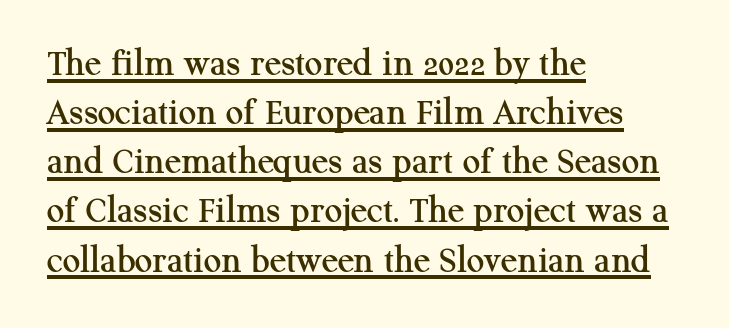
Q: Is the text italic (slanted)? A: No, it is upright.
Q: Is the typeface a serif or a sans-serif typeface? A: Serif.
Q: Is the text underlined? A: Yes.
Q: How is the paragraph aligned? A: Left-aligned.
Q: Is the spacing between letters normal or unusually wide? A: Normal.
Q: Is the spacing between lines tight, normal or loose? A: Normal.
Q: Width (condensed, normal, or wide)? A: Normal.
Q: Stroke contrast? A: Medium.
Q: x-height? A: Medium.
Q: Monospaced? A: No.
